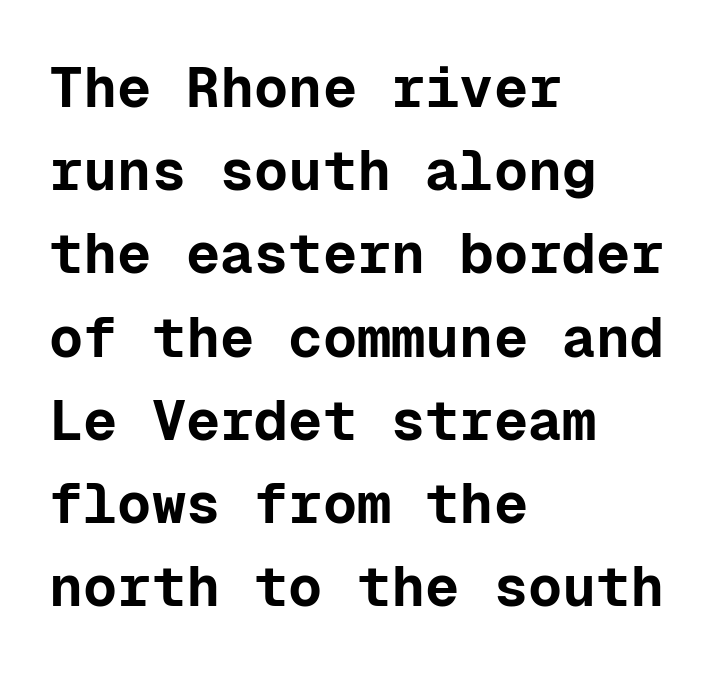
Q: Is the text bold? A: Yes.
Q: Is the text italic (slanted)? A: No, it is upright.
Q: Is the typeface a serif or a sans-serif typeface? A: Sans-serif.
Q: Is the text underlined? A: No.
Q: How is the paragraph aligned? A: Left-aligned.
Q: Is the spacing between letters normal or unusually wide? A: Normal.
Q: Is the spacing between lines tight, normal or loose? A: Normal.
Q: Width (condensed, normal, or wide)? A: Normal.
Q: Stroke contrast? A: Low.
Q: x-height? A: Medium.
Q: Monospaced? A: Yes.
